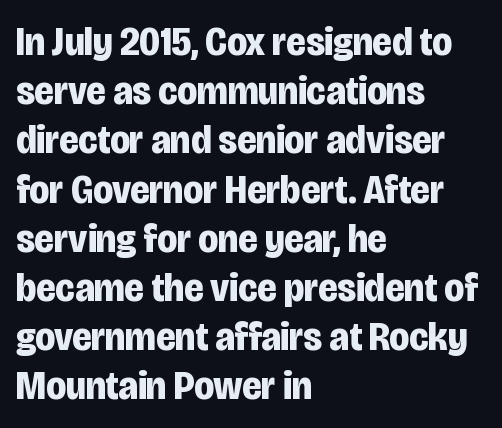
You could call the tracking neutral — neither tight nor loose. Decoration check: the copy has no underline. Every stem runs plumb, perpendicular to the baseline. Is this a fixed-width face? No — the glyphs have proportional, varying widths.
